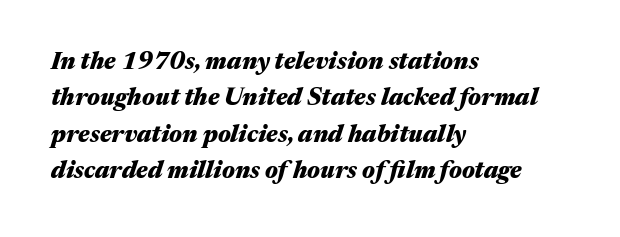
Q: Is the text bold? A: Yes.
Q: Is the text italic (slanted)? A: Yes, it leans right by about 17 degrees.
Q: Is the text underlined? A: No.
Q: How is the paragraph aligned? A: Left-aligned.
Q: Is the spacing between letters normal or unusually wide? A: Normal.
Q: Is the spacing between lines tight, normal or loose? A: Normal.
